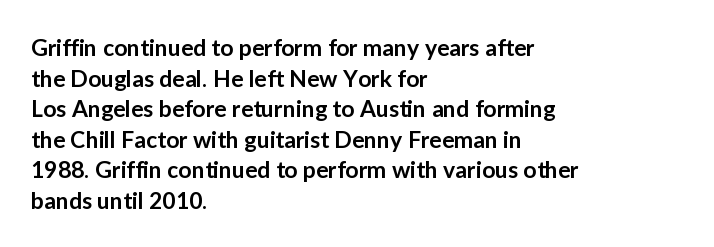
The image shows 23 px text type, upright; set left-aligned, normal line spacing (1.33x), normal letter spacing, not underlined.
